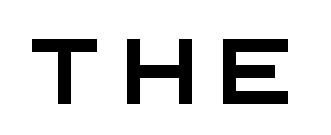
A sans-serif font was chosen for this passage. This sample uses expanded letter spacing, leaving extra air between glyphs. Each row of text sits above clean, open space. The face used here is monospaced, like something from a code editor.
